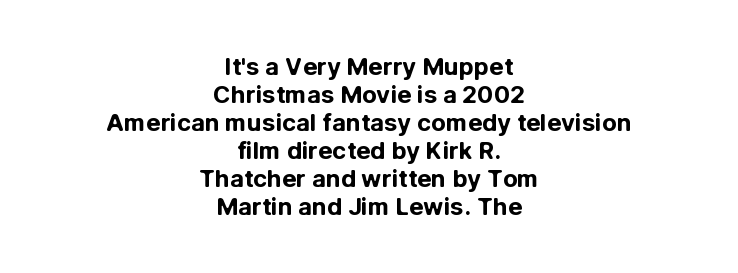
{"italic": "no", "bold": "yes", "underline": "no", "align": "center", "line_spacing_ratio": 1.17, "letter_spacing": "normal", "letter_spacing_em": 0.0, "glyph_px": 24}
